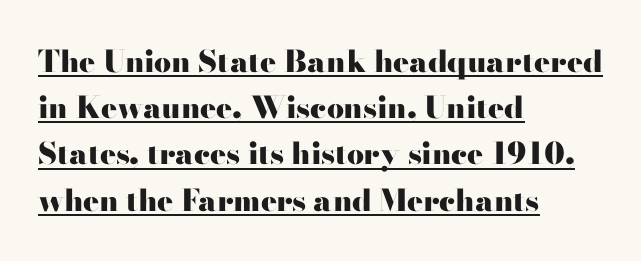
Q: Is the text bold? A: Yes.
Q: Is the text italic (slanted)? A: No, it is upright.
Q: Is the typeface a serif or a sans-serif typeface? A: Serif.
Q: Is the text underlined? A: Yes.
Q: How is the paragraph aligned? A: Left-aligned.
Q: Is the spacing between letters normal or unusually wide? A: Normal.
Q: Is the spacing between lines tight, normal or loose? A: Normal.
Q: Width (condensed, normal, or wide)? A: Wide.
Q: Stroke contrast? A: High.
Q: x-height? A: Small.
Q: Monospaced? A: No.
